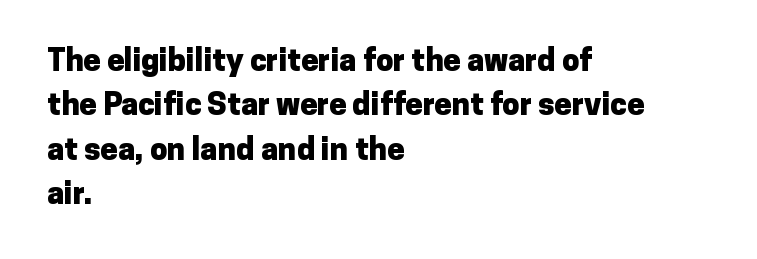
Q: Is the text bold? A: Yes.
Q: Is the text italic (slanted)? A: No, it is upright.
Q: Is the typeface a serif or a sans-serif typeface? A: Sans-serif.
Q: Is the text underlined? A: No.
Q: How is the paragraph aligned? A: Left-aligned.
Q: Is the spacing between letters normal or unusually wide? A: Normal.
Q: Is the spacing between lines tight, normal or loose? A: Normal.
Q: Width (condensed, normal, or wide)? A: Normal.
Q: Stroke contrast? A: Low.
Q: x-height? A: Medium.
Q: Monospaced? A: No.
